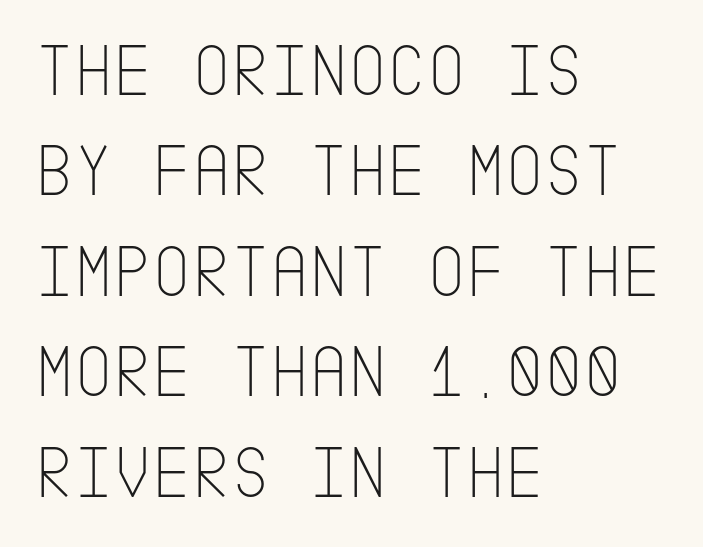
The image shows 75 px thin, condensed sans-serif type, upright; set left-aligned, normal line spacing (1.34x), normal letter spacing, not underlined; low stroke contrast and a large x-height.
